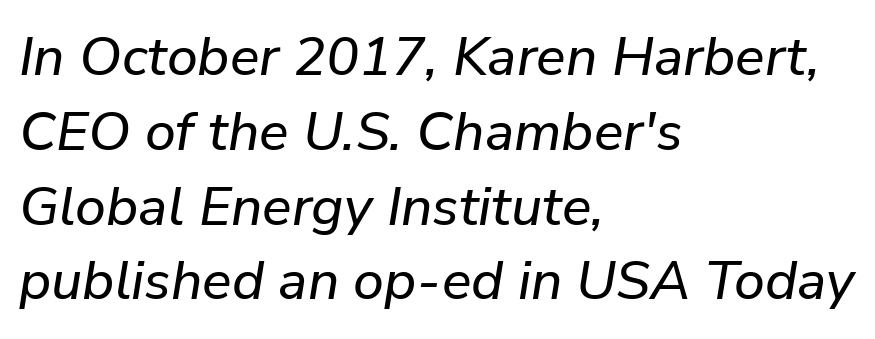
Only glyphs here, with clear space below each row. Observe the ordinary spacing: letters are neighbours, not strangers. Line beginnings align vertically; line endings do not. Does the lettering tilt? It does — this is italic.
